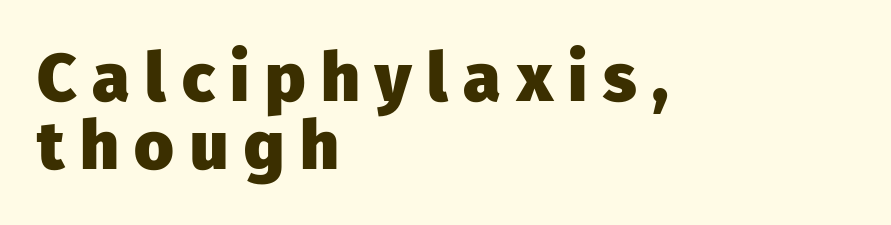
The image shows 68 px heavy sans-serif type, upright; set left-aligned, tight line spacing (1.0x), unusually wide letter spacing (+0.23 em), not underlined; low stroke contrast and a medium x-height.
